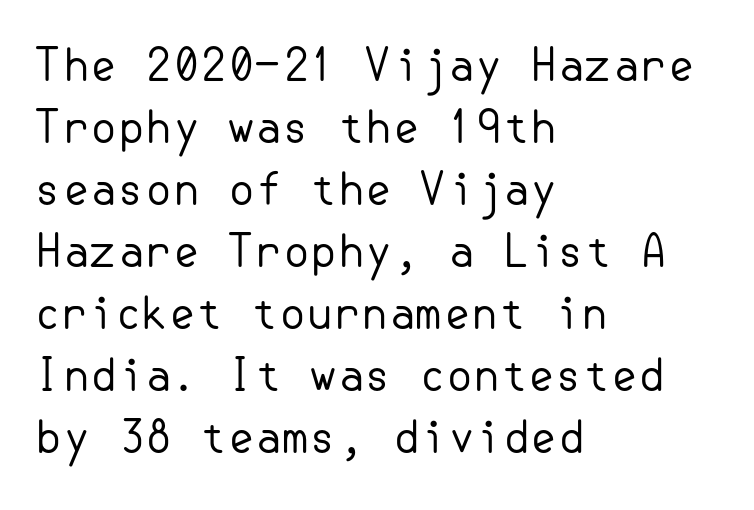
{"serif": "no", "italic": "no", "bold": "no", "weight": "regular", "width": "normal", "stroke_contrast": "low", "x_height": "small", "underline": "no", "align": "left", "line_spacing": "normal", "line_spacing_ratio": 1.41, "letter_spacing": "normal", "letter_spacing_em": 0.0, "glyph_px": 44}
